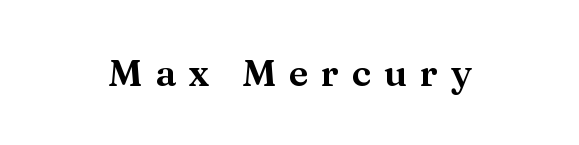
Small tapered or slab feet sit at the stroke ends, so this counts as serif. This sample has the flowing, uneven cadence of proportional lettering. This rendering widens character spacing well past its baseline value. The space directly below the letters is spotless. The lettering holds an erect, upright posture throughout.
